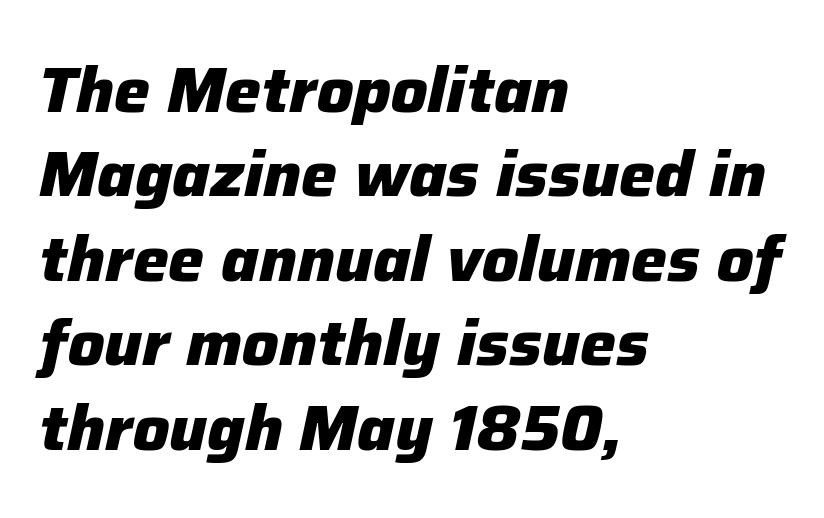
Q: Is the text bold? A: Yes.
Q: Is the text italic (slanted)? A: Yes, it leans right by about 12 degrees.
Q: Is the text underlined? A: No.
Q: How is the paragraph aligned? A: Left-aligned.
Q: Is the spacing between letters normal or unusually wide? A: Normal.
Q: Is the spacing between lines tight, normal or loose? A: Normal.
Q: Width (condensed, normal, or wide)? A: Normal.
Q: Stroke contrast? A: Low.
Q: x-height? A: Medium.
Q: Monospaced? A: No.
